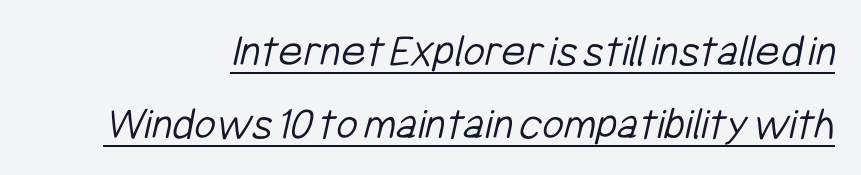
Q: Is the text bold? A: No.
Q: Is the typeface a serif or a sans-serif typeface? A: Sans-serif.
Q: Is the text underlined? A: Yes.
Q: Is the spacing between letters normal or unusually wide? A: Normal.
Q: Is the spacing between lines tight, normal or loose? A: Normal.
Q: Width (condensed, normal, or wide)? A: Condensed.
Q: Stroke contrast? A: Low.
Q: x-height? A: Medium.
Q: Monospaced? A: No.
